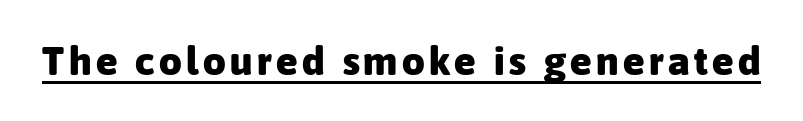
The image shows 40 px heavy sans-serif type, upright; set underlined; low stroke contrast and a medium x-height.
